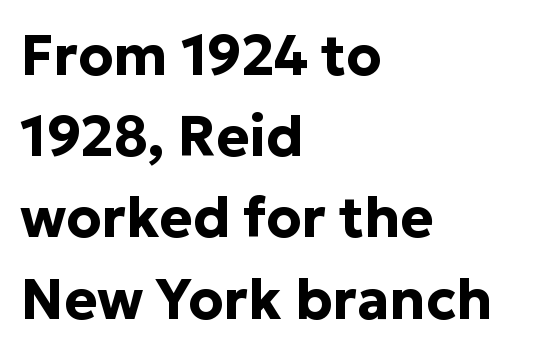
Q: Is the text bold? A: Yes.
Q: Is the text italic (slanted)? A: No, it is upright.
Q: Is the typeface a serif or a sans-serif typeface? A: Sans-serif.
Q: Is the text underlined? A: No.
Q: How is the paragraph aligned? A: Left-aligned.
Q: Is the spacing between letters normal or unusually wide? A: Normal.
Q: Is the spacing between lines tight, normal or loose? A: Normal.
Q: Width (condensed, normal, or wide)? A: Normal.
Q: Stroke contrast? A: Low.
Q: x-height? A: Medium.
Q: Monospaced? A: No.
